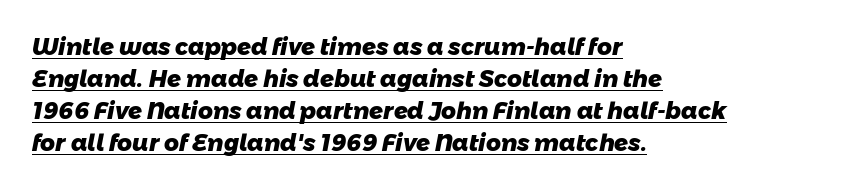
If you measured baseline to baseline, you'd find a middling distance. One-word summary of the alignment: left. Decoration check: the copy is underlined. The horizontal fit of the characters is conventional and even. Does the weight exceed regular? Yes, all the way to bold.
